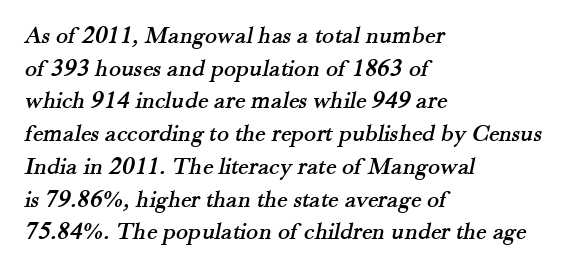
Letters rest on an invisible, unmarked baseline. How would I describe the line gaps? Plain and ordinary. The setting favours the left margin, as ordinary paragraphs usually do. Tracking value appears to be zero — textbook default spacing.
